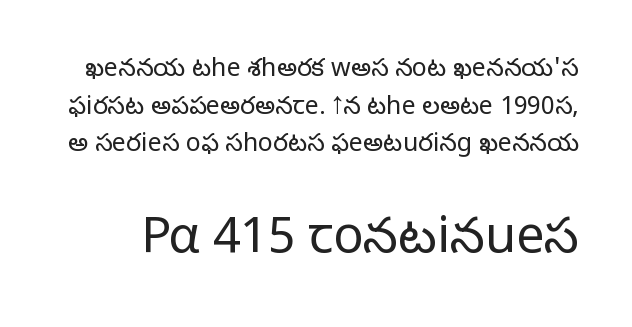
{"serif": "no", "italic": "no", "bold": "no", "weight": "light", "width": "normal", "stroke_contrast": "low", "x_height": "medium", "monospaced": "no", "underline": "no", "line_spacing": "normal", "line_spacing_ratio": 1.51, "letter_spacing": "normal", "letter_spacing_em": 0.0, "larger_block": "second", "size_ratio": 2.0, "glyph_px": 50}
